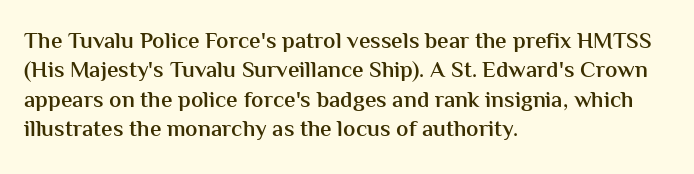
The image shows 23 px text type, upright; set left-aligned, normal line spacing (1.28x), normal letter spacing, not underlined.
